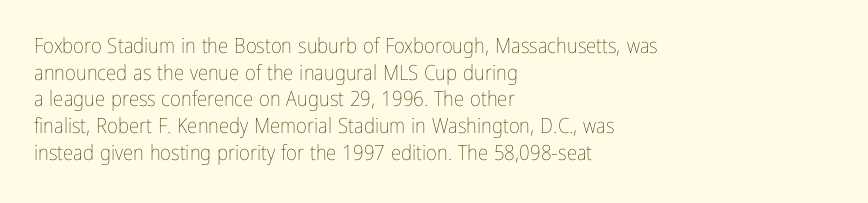
The image shows 21 px text type, upright; set left-aligned, normal line spacing (1.27x), normal letter spacing, not underlined.
